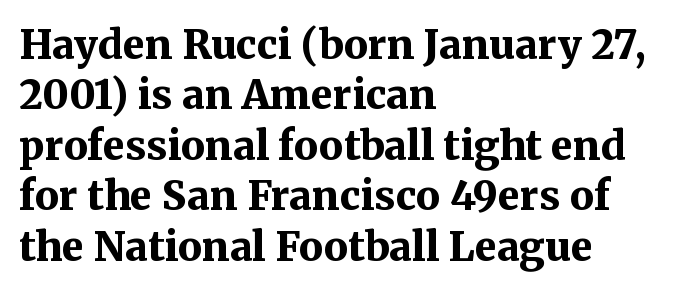
Just letters on the line, the space beneath them empty. Evenly set lines give the paragraph a standard silhouette. This rendering leaves character spacing at its baseline value. Looks like regular typesetting: each glyph gets only the width it needs.
